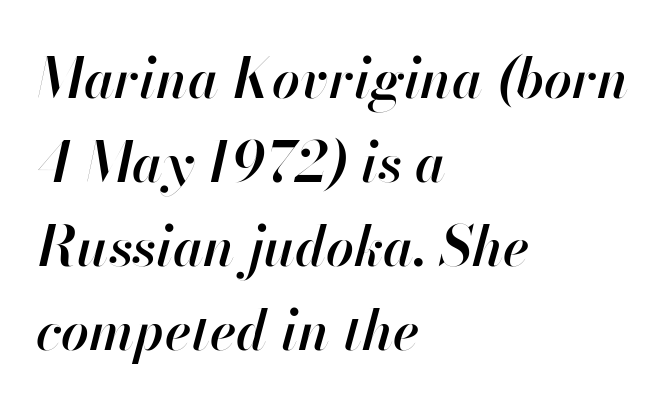
{"italic": "yes", "lean": "right", "slant_degrees": 13, "bold": "semi", "weight": "semibold", "width": "normal", "stroke_contrast": "high", "x_height": "small", "monospaced": "no", "underline": "no", "align": "left", "line_spacing": "normal", "line_spacing_ratio": 1.53, "letter_spacing": "normal", "letter_spacing_em": 0.0, "glyph_px": 55}
